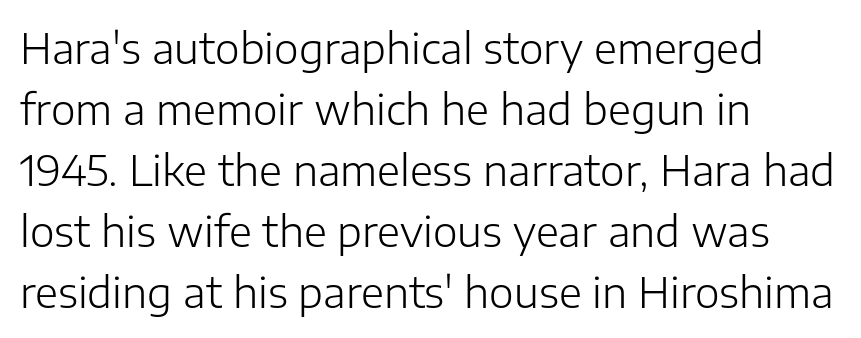
Q: Is the text bold? A: No.
Q: Is the text italic (slanted)? A: No, it is upright.
Q: Is the typeface a serif or a sans-serif typeface? A: Sans-serif.
Q: Is the text underlined? A: No.
Q: How is the paragraph aligned? A: Left-aligned.
Q: Is the spacing between letters normal or unusually wide? A: Normal.
Q: Is the spacing between lines tight, normal or loose? A: Normal.
Q: Width (condensed, normal, or wide)? A: Normal.
Q: Stroke contrast? A: Low.
Q: x-height? A: Medium.
Q: Monospaced? A: No.
